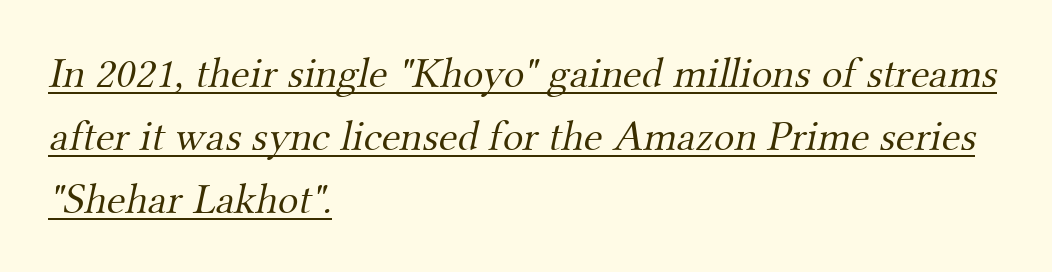
{"serif": "yes", "bold": "no", "weight": "light", "width": "normal", "stroke_contrast": "medium", "x_height": "small", "monospaced": "no", "underline": "yes", "align": "left", "line_spacing": "normal", "line_spacing_ratio": 1.46, "letter_spacing": "normal", "letter_spacing_em": 0.0, "glyph_px": 43}
